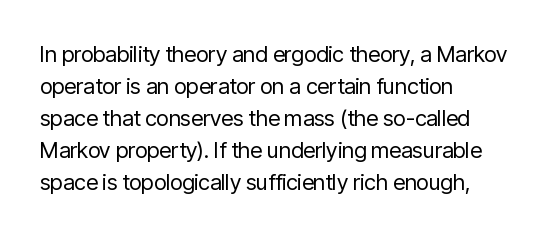
Q: Is the text bold? A: No.
Q: Is the text italic (slanted)? A: No, it is upright.
Q: Is the text underlined? A: No.
Q: How is the paragraph aligned? A: Left-aligned.
Q: Is the spacing between letters normal or unusually wide? A: Normal.
Q: Is the spacing between lines tight, normal or loose? A: Normal.
